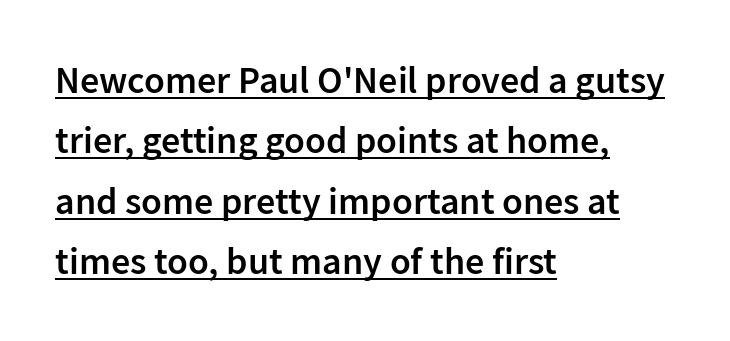
{"serif": "no", "italic": "no", "bold": "semi", "weight": "semibold", "width": "normal", "stroke_contrast": "low", "x_height": "medium", "monospaced": "no", "underline": "yes", "align": "left", "line_spacing": "normal", "line_spacing_ratio": 1.59, "letter_spacing": "normal", "letter_spacing_em": 0.0, "glyph_px": 38}
